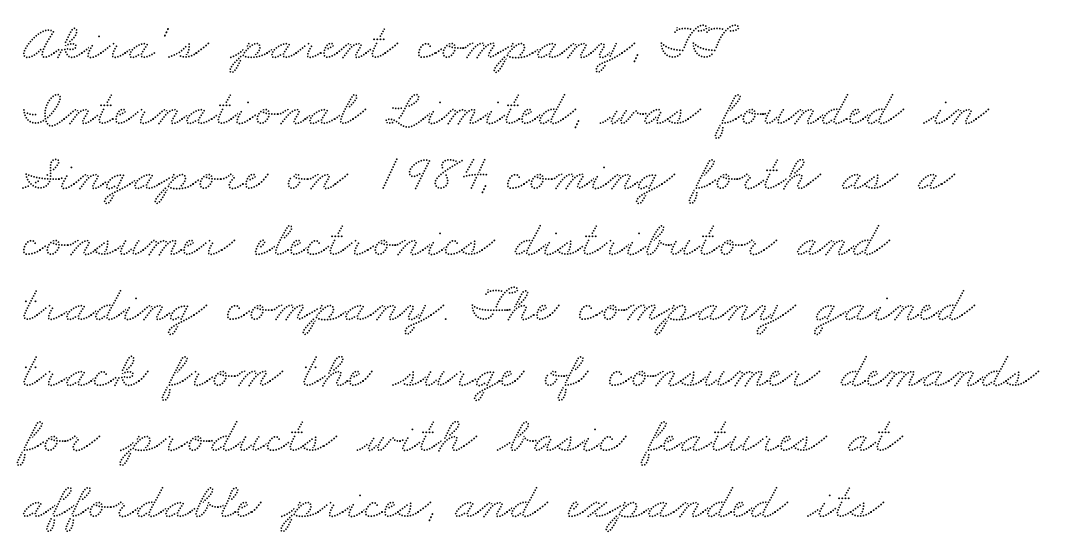
{"serif": "yes", "width": "wide", "stroke_contrast": "medium", "x_height": "small", "monospaced": "no", "underline": "no", "align": "left", "line_spacing": "normal", "line_spacing_ratio": 1.26, "letter_spacing": "normal", "letter_spacing_em": 0.0, "glyph_px": 52}
